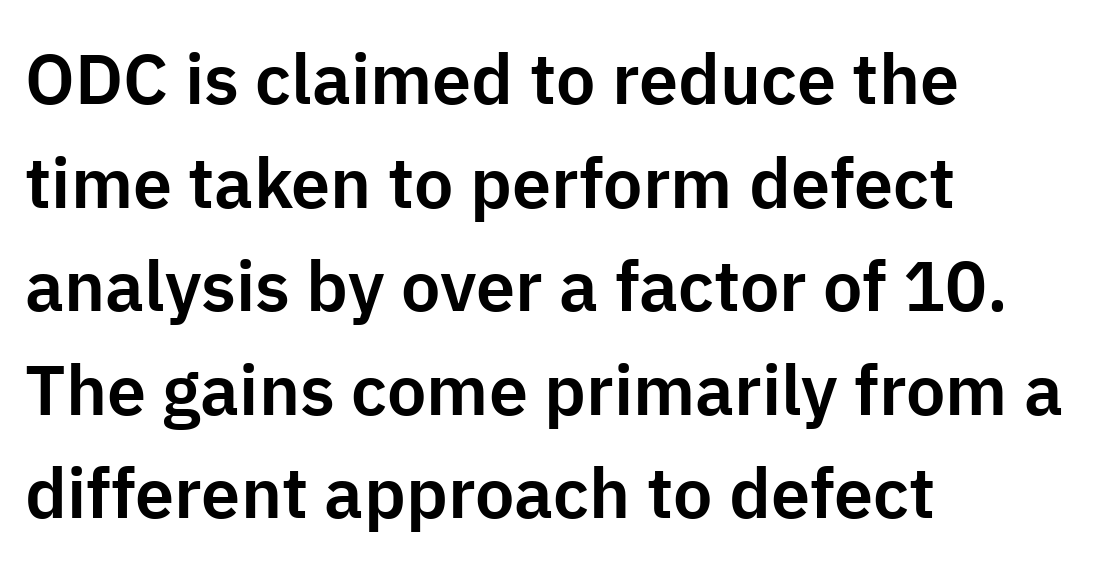
The image shows 70 px sans-serif type, upright; set left-aligned, normal line spacing (1.48x), normal letter spacing, not underlined; low stroke contrast and a medium x-height.
